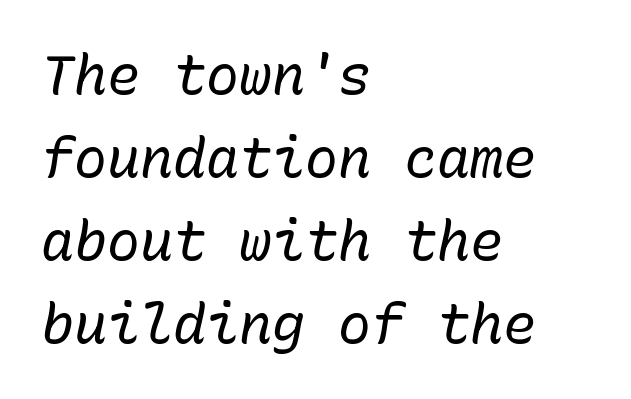
{"italic": "yes", "lean": "right", "slant_degrees": 10, "bold": "no", "weight": "regular", "width": "normal", "stroke_contrast": "low", "x_height": "medium", "monospaced": "yes", "underline": "no", "align": "left", "line_spacing": "normal", "line_spacing_ratio": 1.51, "letter_spacing": "normal", "letter_spacing_em": 0.0, "glyph_px": 55}
